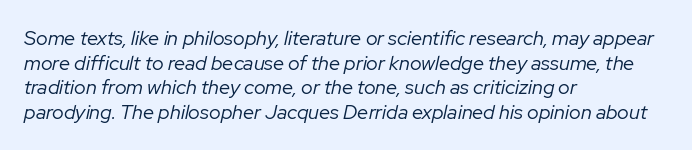
The letterforms sit at book weight or below. Every character sits at an angle, as italics do. Check under the words: just untouched page. Each line starts at the same left margin while the right side varies.
